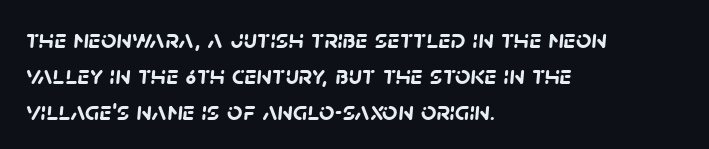
Q: Is the text bold? A: Yes.
Q: Is the text underlined? A: No.
Q: How is the paragraph aligned? A: Left-aligned.
Q: Is the spacing between letters normal or unusually wide? A: Normal.
Q: Is the spacing between lines tight, normal or loose? A: Normal.
